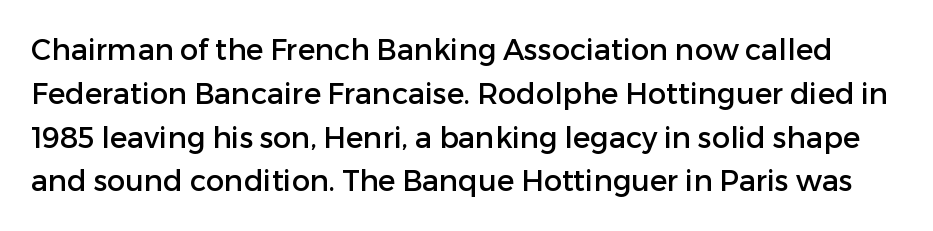
{"serif": "no", "italic": "no", "width": "normal", "stroke_contrast": "low", "x_height": "medium", "monospaced": "no", "underline": "no", "line_spacing": "normal", "line_spacing_ratio": 1.51, "letter_spacing": "normal", "letter_spacing_em": 0.0, "glyph_px": 29}
